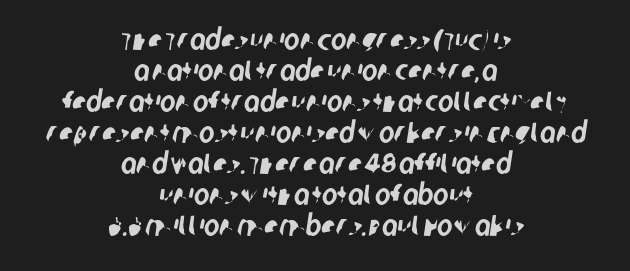
The characters display no serif detailing; their extremities are plain. Horizontal bands of white between lines are thin slivers. Each line is balanced around a shared central axis. These lines keep a tight, regular rhythm from letter to letter. These lines are rendered in a variable-pitch font.
